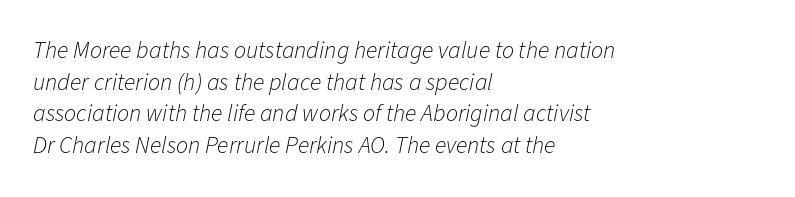
The image shows 24 px text type, italic (leaning right); set left-aligned, normal line spacing (1.32x), normal letter spacing, not underlined.
